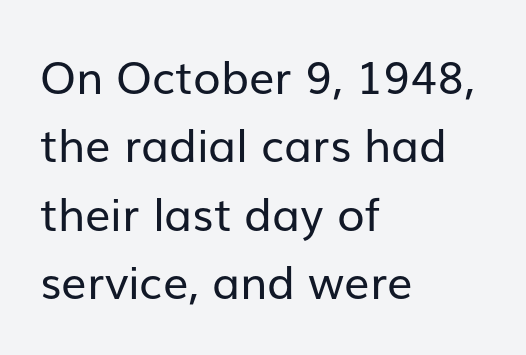
A typesetter would call this proportional, since set widths differ per character. Honestly, there is no underline to notice here at all. Note: no serifs on the glyphs. This rendering uses left alignment, leaving the right contour irregular. The letters stand upright; this is a roman face.
